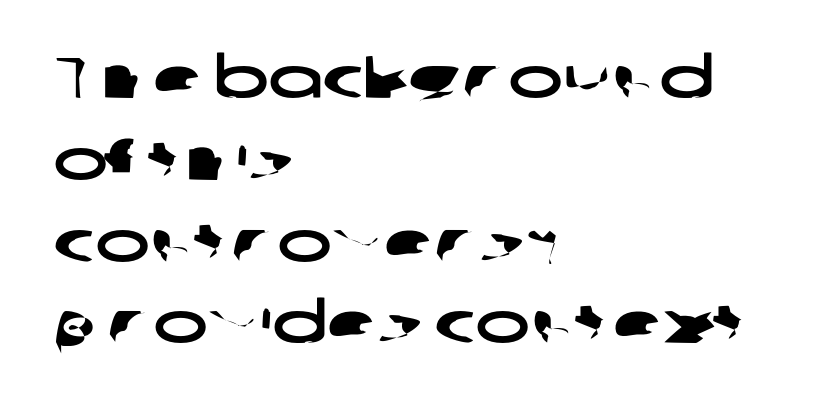
The image shows 58 px wide sans-serif type; set left-aligned, normal line spacing (1.41x), normal letter spacing, not underlined; low stroke contrast and a medium x-height.
